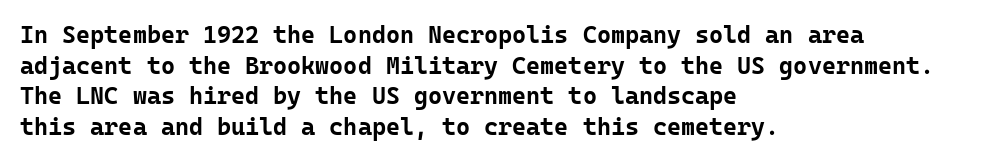
The image shows 24 px bold type, upright; set left-aligned, normal line spacing (1.28x), normal letter spacing, not underlined.
